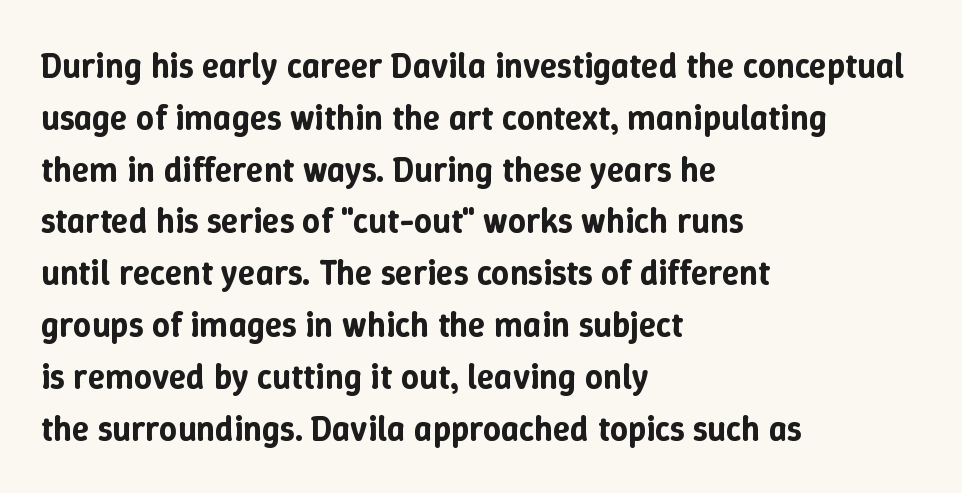
The image shows 35 px text type, upright; set left-aligned, normal line spacing (1.48x), normal letter spacing, not underlined; low stroke contrast and a medium x-height.
